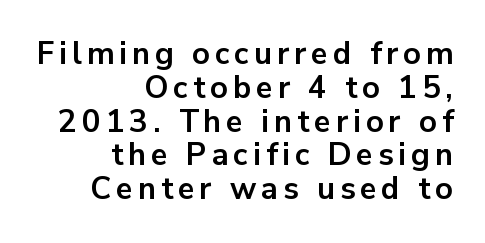
Compared with a flush-left layout, this one pins lines to the opposite, right side. This rendering employs a face without finishing strokes, i.e., a sans-serif. Reading down the column, the eye jumps only a short way to each next line. I'd describe the lettering as bold — thick and assertive. The lettering stays uniformly vertical, giving the passage a roman look. Note the varied advance widths — an 'i' is clearly narrower than an 'm'.
